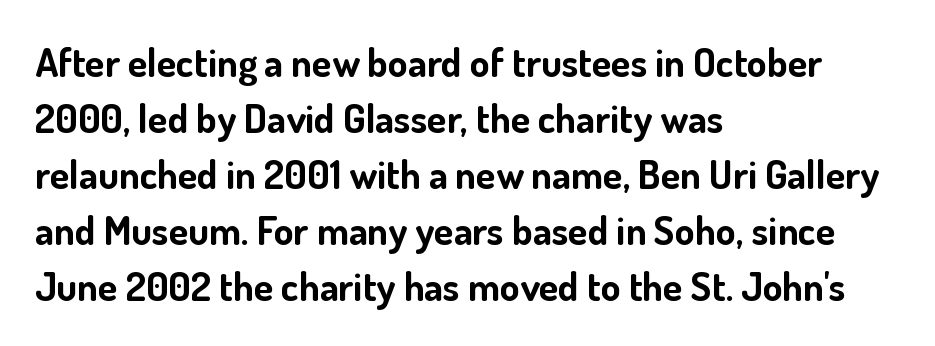
The image shows 40 px bold sans-serif type, upright; set left-aligned, normal line spacing (1.4x), normal letter spacing, not underlined; low stroke contrast and a small x-height.
